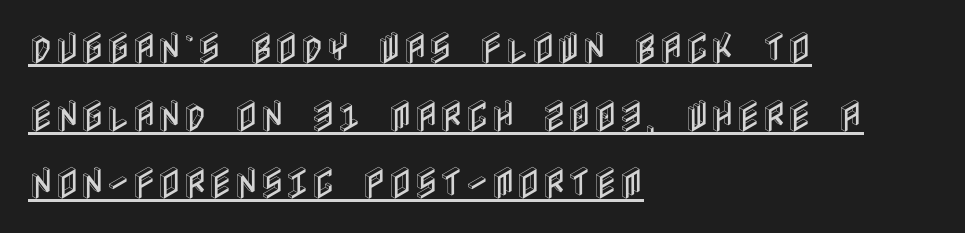
{"italic": "no", "width": "condensed", "x_height": "large", "underline": "yes", "align": "left", "line_spacing": "loose", "line_spacing_ratio": 1.93, "letter_spacing": "normal", "letter_spacing_em": 0.0, "glyph_px": 35}
